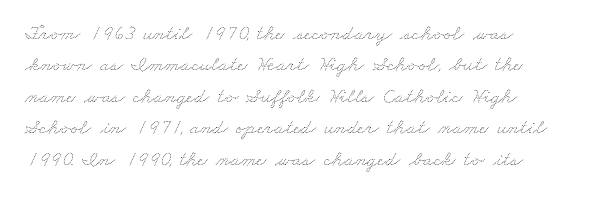
Horizontal alignment here is leftward, the default for most running prose. Inter-character spacing is left at the font's built-in metrics. The typeface has the unassuming heft of standard copy or less. Descender tails drop into unmarked territory. This sample keeps an unexceptional amount of space between lines.
